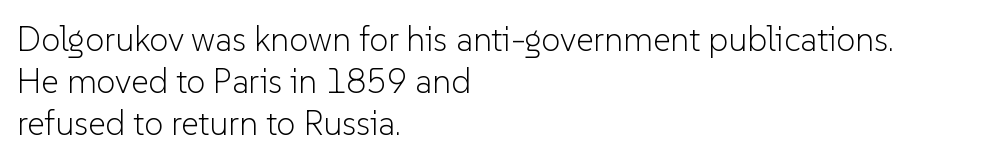
The setting favours the left margin, as ordinary paragraphs usually do. Glance below the letters and you will spot only blank space. A light-to-regular cut is what we see here. Default kerning and tracking; the words read as compact shapes. Spacing verdict: proportional, widths tailored to each character. The glyphs in this specimen are sans serif.
